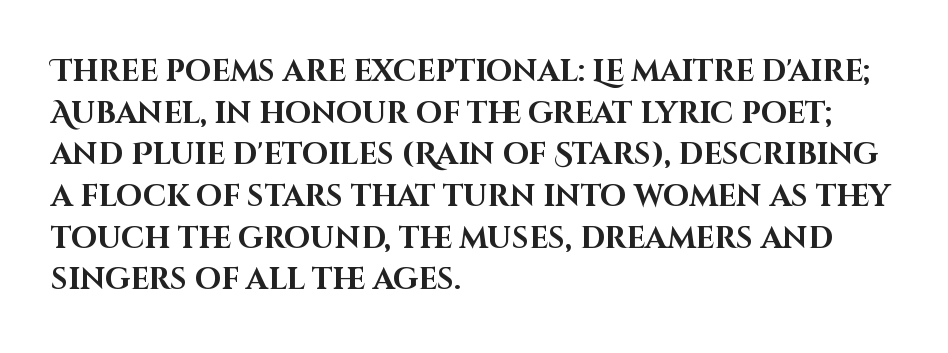
Here the designer chose a conventional face with non-uniform glyph widths. The passage shown stacks its lines at a standard gap. You'd pick this weight for a headline — it's a proper bold. The type family on display is of the sans-serif kind.
